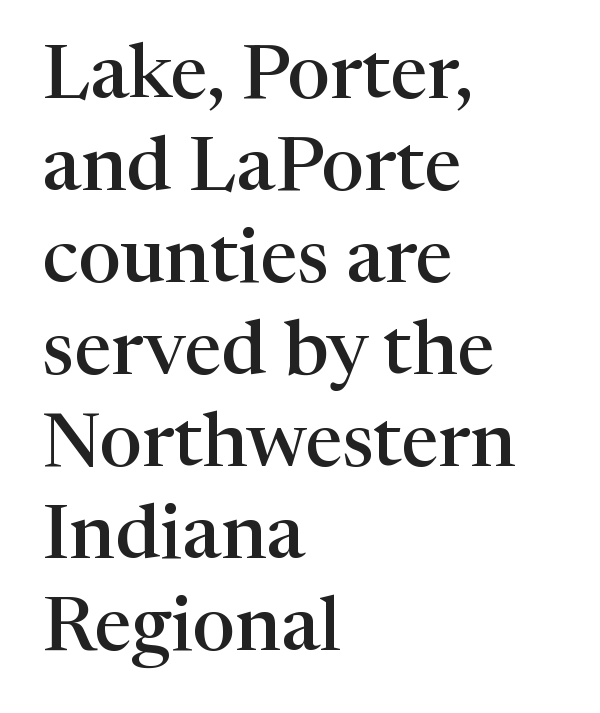
The image shows 76 px semibold serif type, upright; set left-aligned, line spacing 1.21x, normal letter spacing, not underlined; high stroke contrast and a medium x-height.
